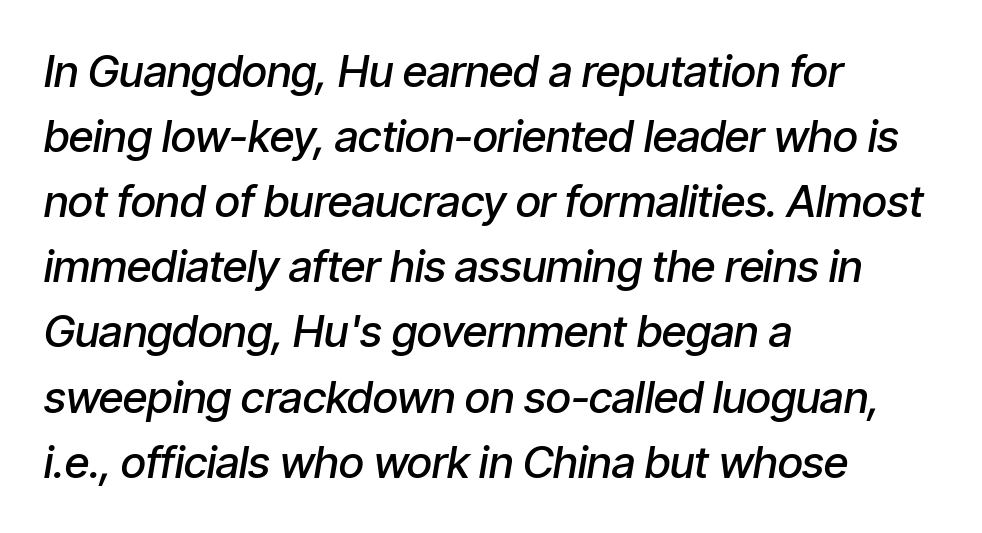
The image shows 44 px semibold, condensed type, italic (leaning right); set left-aligned, normal line spacing (1.48x), normal letter spacing, not underlined; low stroke contrast and a medium x-height.
